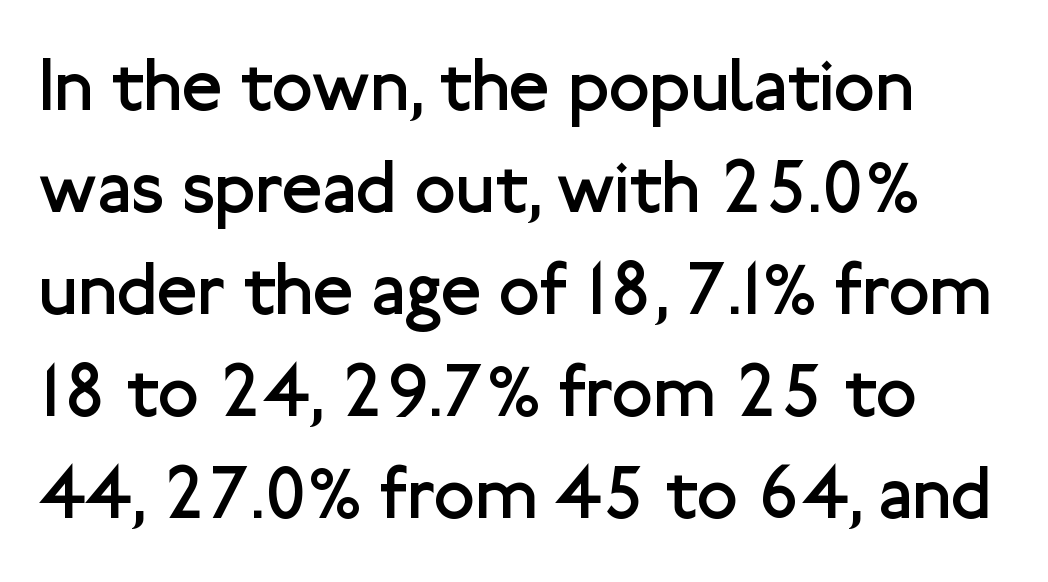
The image shows 74 px regular-weight sans-serif type, upright; set normal line spacing (1.38x), normal letter spacing, not underlined; low stroke contrast and a medium x-height.
